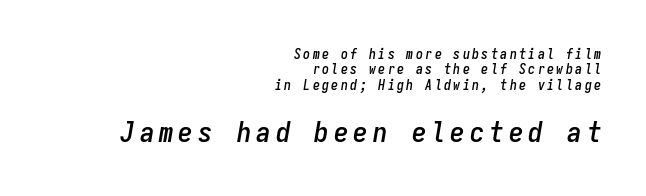
{"italic": "yes", "lean": "right", "slant_degrees": 9, "width": "condensed", "stroke_contrast": "low", "x_height": "medium", "monospaced": "yes", "underline": "no", "align": "right", "line_spacing": "tight", "line_spacing_ratio": 1.09, "larger_block": "second", "size_ratio": 2.07, "glyph_px": 29}
